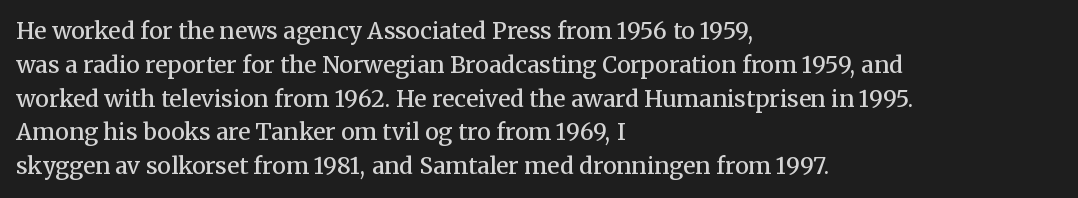
{"italic": "no", "bold": "semi", "underline": "no", "align": "left", "line_spacing": "normal", "line_spacing_ratio": 1.47, "letter_spacing": "normal", "letter_spacing_em": 0.0, "glyph_px": 23}
